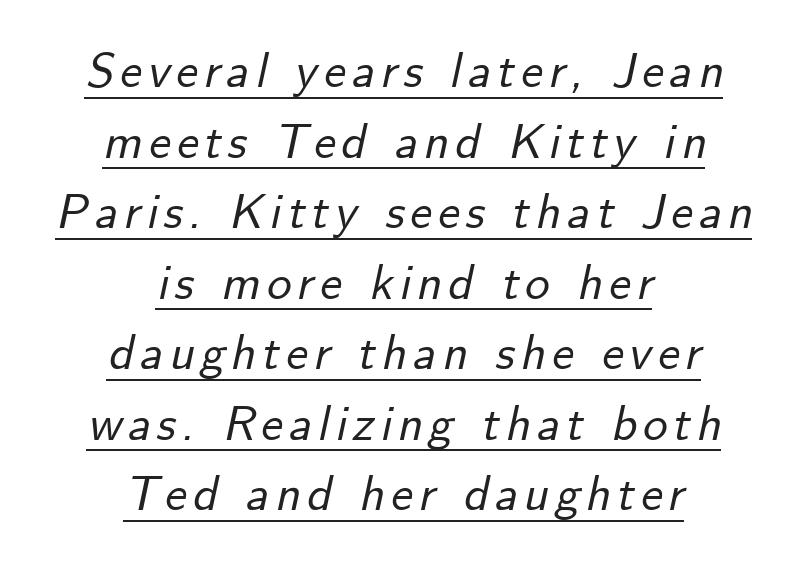
The image shows 49 px text type, italic (leaning right); set centered, normal line spacing (1.44x), underlined; low stroke contrast and a small x-height.
